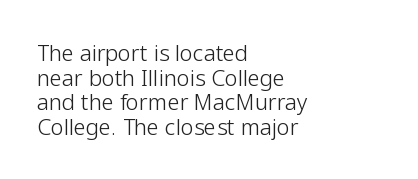
{"italic": "no", "bold": "no", "underline": "no", "align": "left", "line_spacing": "tight", "line_spacing_ratio": 1.12, "letter_spacing": "normal", "letter_spacing_em": 0.0, "glyph_px": 22}
